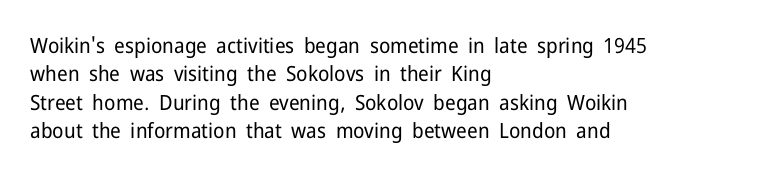
Evenly set lines give the paragraph a standard silhouette. Students, note that the glyphs here touch the page at normal intervals. In terms of posture, this sample is upright. Typeset ragged right — the left edge is the straight one.
